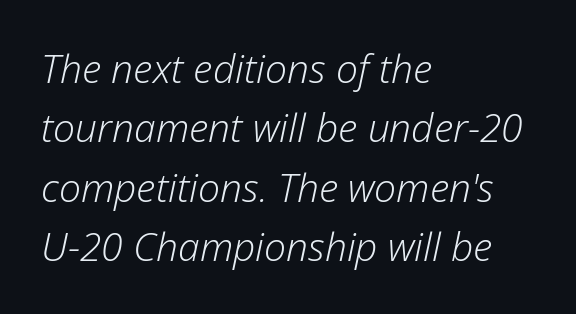
Q: Is the text bold? A: No.
Q: Is the text italic (slanted)? A: Yes, it leans right by about 12 degrees.
Q: Is the text underlined? A: No.
Q: How is the paragraph aligned? A: Left-aligned.
Q: Is the spacing between letters normal or unusually wide? A: Normal.
Q: Is the spacing between lines tight, normal or loose? A: Normal.
Q: Width (condensed, normal, or wide)? A: Normal.
Q: Stroke contrast? A: Low.
Q: x-height? A: Medium.
Q: Monospaced? A: No.
